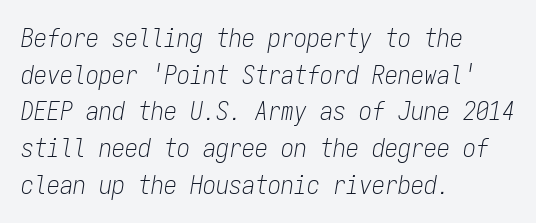
Q: Is the text bold? A: No.
Q: Is the text italic (slanted)? A: Yes, it leans right by about 9 degrees.
Q: Is the text underlined? A: No.
Q: How is the paragraph aligned? A: Left-aligned.
Q: Is the spacing between letters normal or unusually wide? A: Normal.
Q: Is the spacing between lines tight, normal or loose? A: Normal.
